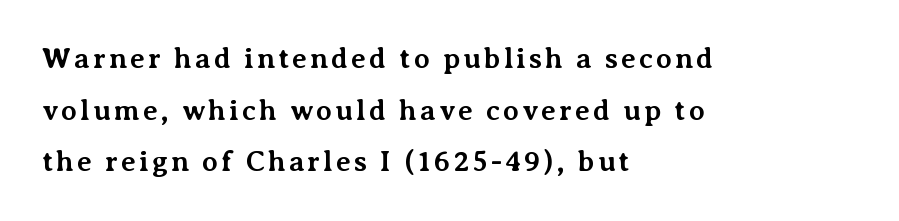
Q: Is the text bold? A: Yes.
Q: Is the text italic (slanted)? A: No, it is upright.
Q: Is the typeface a serif or a sans-serif typeface? A: Serif.
Q: Is the text underlined? A: No.
Q: How is the paragraph aligned? A: Left-aligned.
Q: Width (condensed, normal, or wide)? A: Normal.
Q: Stroke contrast? A: Medium.
Q: x-height? A: Medium.
Q: Monospaced? A: No.
